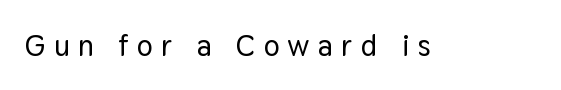
Q: Is the text italic (slanted)? A: No, it is upright.
Q: Is the typeface a serif or a sans-serif typeface? A: Sans-serif.
Q: Is the text underlined? A: No.
Q: Is the spacing between letters normal or unusually wide? A: Unusually wide.
Q: Width (condensed, normal, or wide)? A: Normal.
Q: Stroke contrast? A: Low.
Q: x-height? A: Medium.
Q: Monospaced? A: No.
